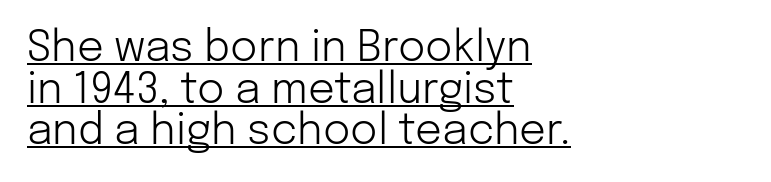
This sample carries an underscore along the baseline area. This sample uses plain, unmodified letter spacing. Character widths vary here, with narrow letters taking less room than wide ones. The typesetting does not lean heavy: it is not bold. Italic? Not at all — the glyphs are vertical. Vertically, the passage feels compressed, each row crowding the next.
